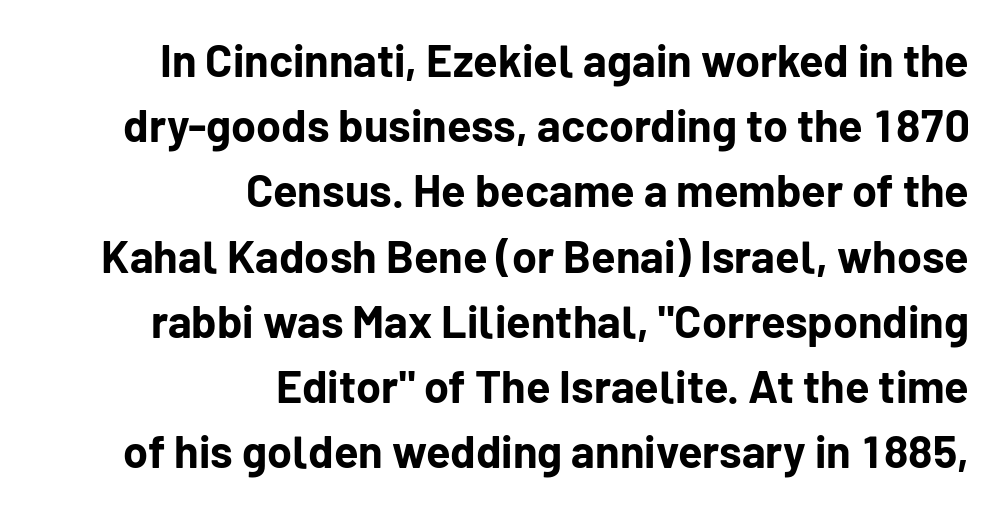
The space beneath each line is pristine and unruled. The letters advance in unequal steps, a hallmark of proportional type. In terms of leading, this rendering sits right in the middle. The paragraph has a hard right edge and a soft left edge. The letters stand upright; this is a roman face.
